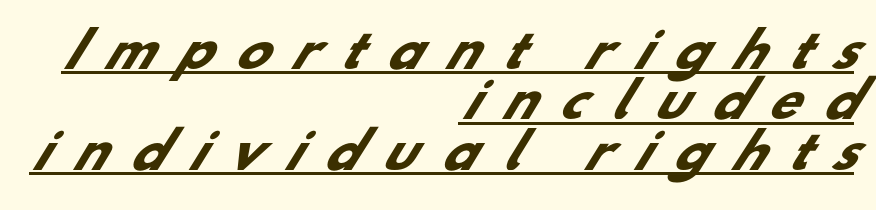
{"serif": "no", "bold": "yes", "weight": "heavy", "width": "normal", "stroke_contrast": "low", "x_height": "small", "monospaced": "no", "underline": "yes", "align": "right", "line_spacing": "tight", "line_spacing_ratio": 1.03, "letter_spacing": "wide", "letter_spacing_em": 0.5, "glyph_px": 49}
